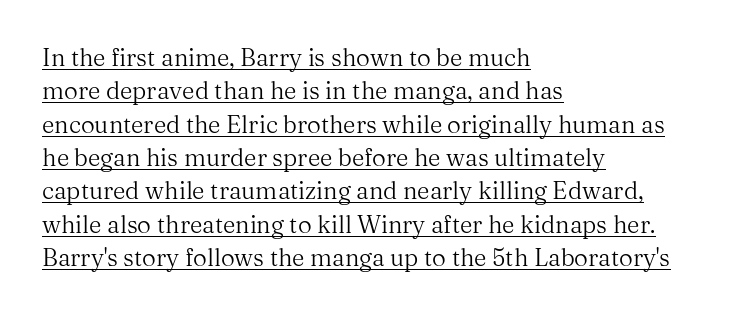
{"italic": "no", "bold": "no", "underline": "yes", "align": "left", "line_spacing": "normal", "line_spacing_ratio": 1.39, "letter_spacing": "normal", "letter_spacing_em": 0.0, "glyph_px": 24}
